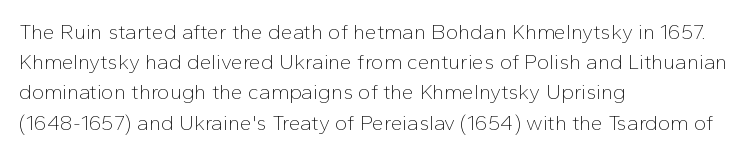
The image shows 21 px text type, upright; set left-aligned, normal line spacing (1.44x), normal letter spacing, not underlined.
